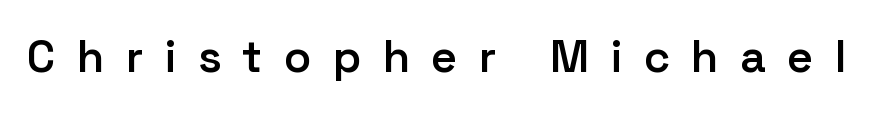
You could only call the tracking loose — the letters float apart. Weight check: semibold — heavier than regular, not quite bold. Upright lettering throughout. You could not count columns in this text — the font is proportionally spaced. Check the space under the baseline: it is left empty. Note: no serifs on the glyphs.
